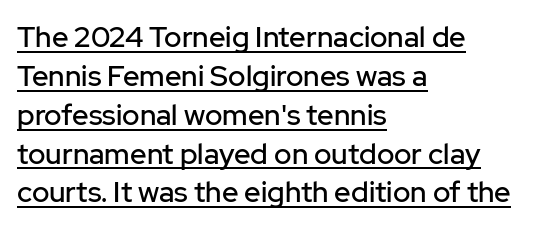
{"serif": "no", "italic": "no", "width": "normal", "stroke_contrast": "low", "x_height": "medium", "monospaced": "no", "underline": "yes", "align": "left", "line_spacing": "normal", "line_spacing_ratio": 1.34, "letter_spacing": "normal", "letter_spacing_em": 0.0, "glyph_px": 29}
